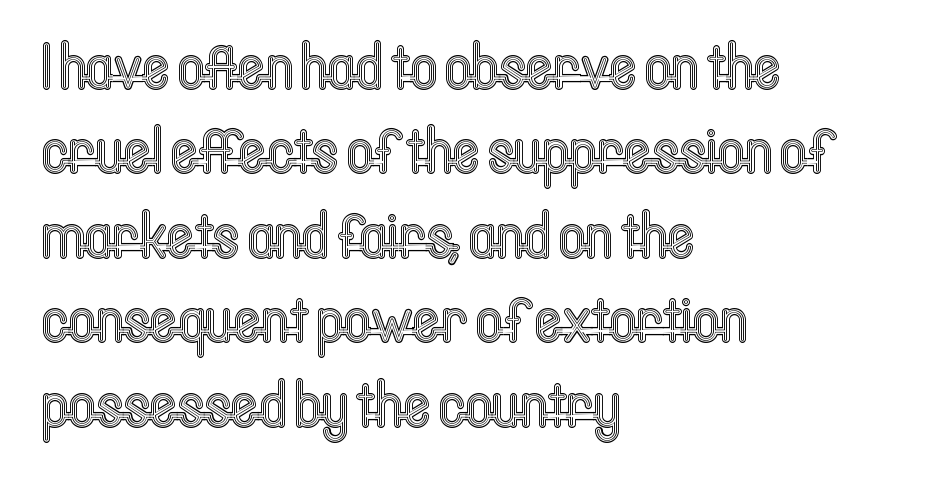
Q: Is the text italic (slanted)? A: No, it is upright.
Q: Is the text underlined? A: No.
Q: How is the paragraph aligned? A: Left-aligned.
Q: Is the spacing between letters normal or unusually wide? A: Normal.
Q: Is the spacing between lines tight, normal or loose? A: Normal.
Q: Width (condensed, normal, or wide)? A: Condensed.
Q: x-height? A: Medium.
Q: Monospaced? A: No.
